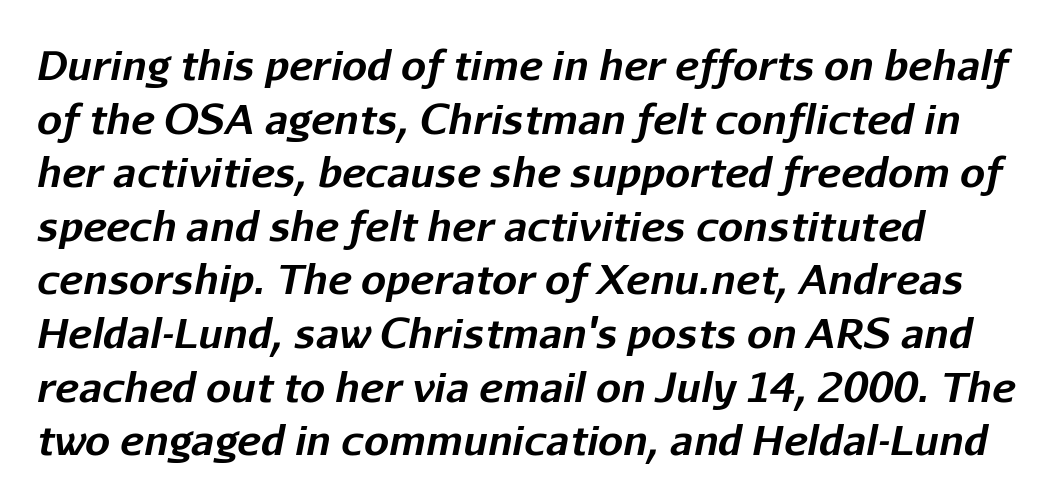
Q: Is the text bold? A: Yes.
Q: Is the text italic (slanted)? A: Yes, it leans right by about 11 degrees.
Q: Is the text underlined? A: No.
Q: Is the spacing between letters normal or unusually wide? A: Normal.
Q: Is the spacing between lines tight, normal or loose? A: Normal.
Q: Width (condensed, normal, or wide)? A: Normal.
Q: Stroke contrast? A: Low.
Q: x-height? A: Medium.
Q: Monospaced? A: No.
